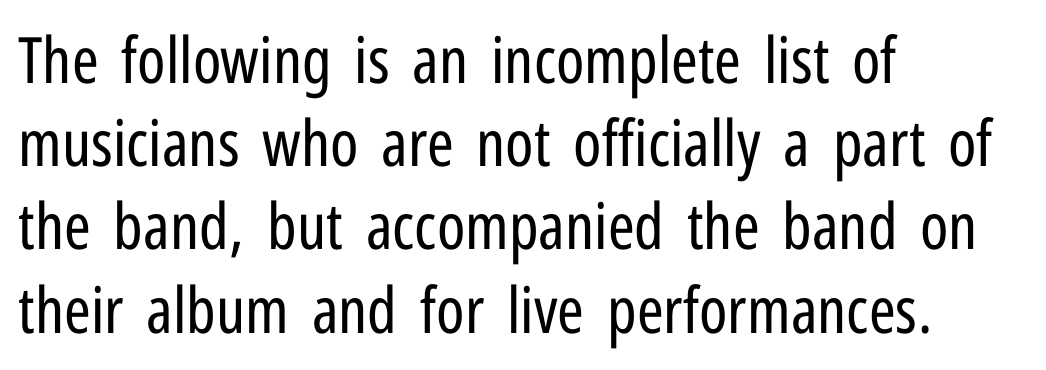
Q: Is the text bold? A: No.
Q: Is the text italic (slanted)? A: No, it is upright.
Q: Is the typeface a serif or a sans-serif typeface? A: Sans-serif.
Q: Is the text underlined? A: No.
Q: How is the paragraph aligned? A: Left-aligned.
Q: Is the spacing between letters normal or unusually wide? A: Normal.
Q: Is the spacing between lines tight, normal or loose? A: Normal.
Q: Width (condensed, normal, or wide)? A: Condensed.
Q: Stroke contrast? A: Low.
Q: x-height? A: Medium.
Q: Monospaced? A: No.
